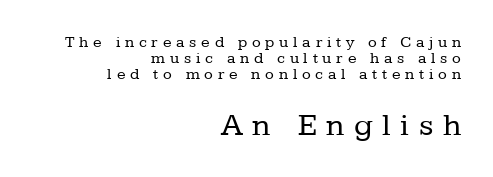
Q: Is the text bold? A: No.
Q: Is the text italic (slanted)? A: No, it is upright.
Q: Is the typeface a serif or a sans-serif typeface? A: Serif.
Q: Is the text underlined? A: No.
Q: How is the paragraph aligned? A: Right-aligned.
Q: Is the spacing between letters normal or unusually wide? A: Unusually wide.
Q: Is the spacing between lines tight, normal or loose? A: Tight.
Q: Which block of text is set in a larger size, the first (top) or the second (bottom)? A: The second (bottom) one.
Q: Width (condensed, normal, or wide)? A: Normal.
Q: Stroke contrast? A: Low.
Q: x-height? A: Medium.
Q: Monospaced? A: No.
